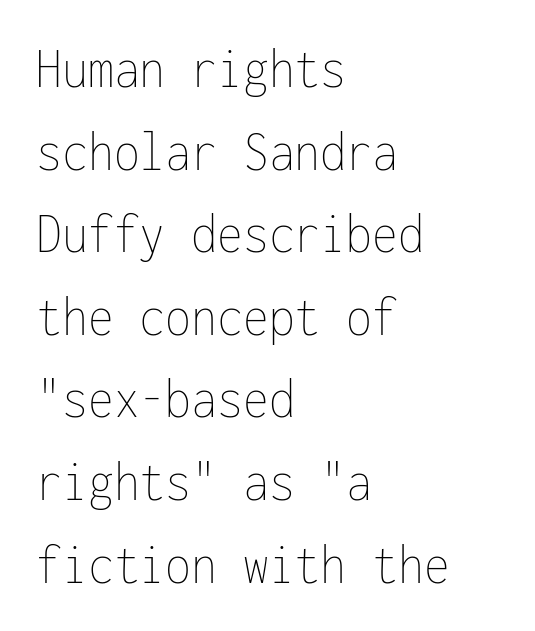
{"italic": "no", "bold": "no", "weight": "thin", "width": "condensed", "stroke_contrast": "low", "x_height": "medium", "monospaced": "yes", "underline": "no", "align": "left", "line_spacing": "normal", "line_spacing_ratio": 1.4, "letter_spacing": "normal", "letter_spacing_em": 0.0, "glyph_px": 59}
